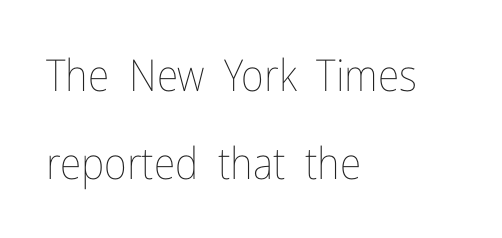
{"italic": "no", "bold": "no", "weight": "thin", "width": "condensed", "stroke_contrast": "low", "x_height": "medium", "monospaced": "no", "underline": "no", "align": "left", "line_spacing": "loose", "line_spacing_ratio": 2.0, "letter_spacing": "normal", "letter_spacing_em": 0.0, "glyph_px": 44}
